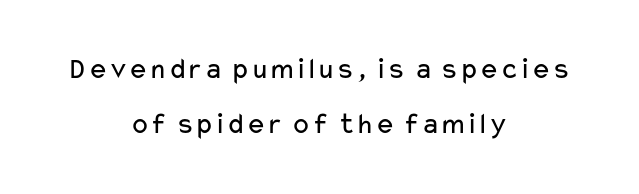
A student would call this center alignment; a typographer would say set centered. Rendered with straight, roman letterforms. Weight: in the light-to-regular range. Characters follow at the spacing the type designer built in.
